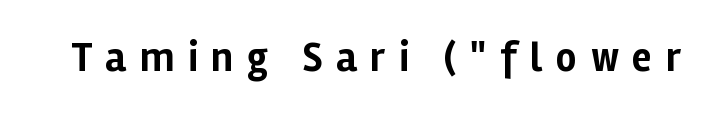
Typesetter's note: full bold, strokes at maximum text heaviness. Classification — sans serif. If you drew a line through each stem, it would be perfectly vertical. The face used here is proportionally spaced, like ordinary book or web type. These lines have a slow, spaced-out rhythm from letter to letter. Quick note: underline off.
